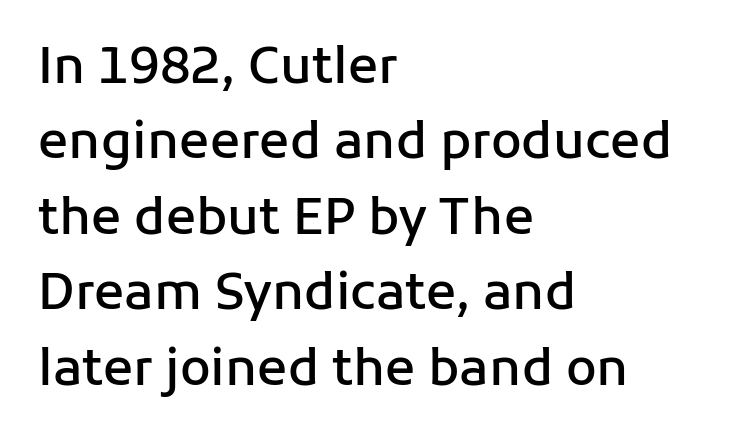
The face used here is proportionally spaced, like ordinary book or web type. Evenly set lines give the paragraph a standard silhouette. Font category for this specimen: sans-serif. Emphasis by weight is partial: semibold.
